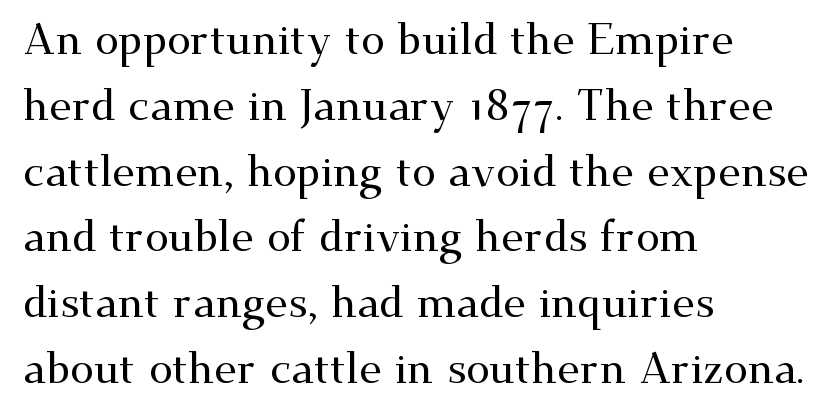
{"serif": "yes", "italic": "no", "width": "wide", "stroke_contrast": "medium", "x_height": "small", "monospaced": "no", "underline": "no", "align": "left", "line_spacing": "normal", "line_spacing_ratio": 1.53, "letter_spacing": "normal", "letter_spacing_em": 0.0, "glyph_px": 43}
